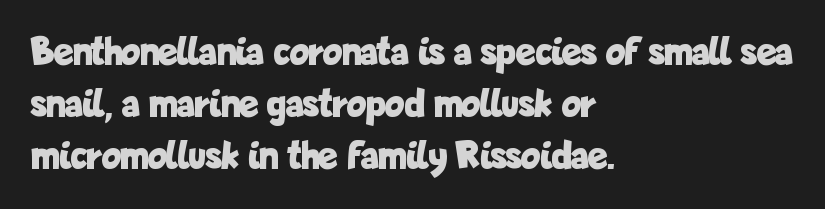
The image shows 40 px bold, condensed sans-serif type, upright; set left-aligned, normal line spacing (1.3x), normal letter spacing, not underlined; low stroke contrast and a medium x-height.
